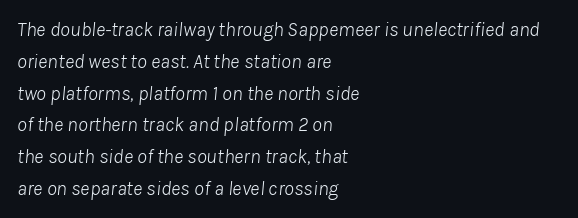
{"italic": "yes", "lean": "right", "slant_degrees": 8, "bold": "no", "underline": "no", "align": "left", "line_spacing": "normal", "line_spacing_ratio": 1.59, "letter_spacing": "normal", "letter_spacing_em": 0.0, "glyph_px": 20}
